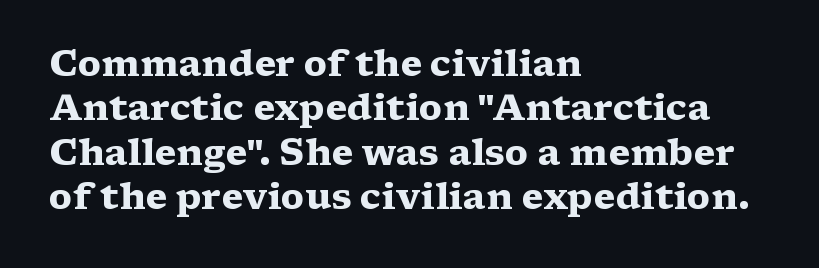
Q: Is the text bold? A: Yes.
Q: Is the text italic (slanted)? A: No, it is upright.
Q: Is the typeface a serif or a sans-serif typeface? A: Serif.
Q: Is the text underlined? A: No.
Q: How is the paragraph aligned? A: Left-aligned.
Q: Is the spacing between letters normal or unusually wide? A: Normal.
Q: Width (condensed, normal, or wide)? A: Wide.
Q: Stroke contrast? A: Medium.
Q: x-height? A: Medium.
Q: Monospaced? A: No.
